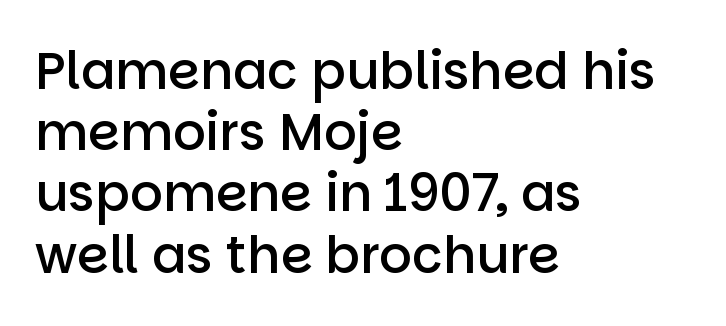
Q: Is the text bold? A: Semi-bold.
Q: Is the text italic (slanted)? A: No, it is upright.
Q: Is the typeface a serif or a sans-serif typeface? A: Sans-serif.
Q: Is the text underlined? A: No.
Q: How is the paragraph aligned? A: Left-aligned.
Q: Is the spacing between letters normal or unusually wide? A: Normal.
Q: Width (condensed, normal, or wide)? A: Normal.
Q: Stroke contrast? A: Low.
Q: x-height? A: Large.
Q: Monospaced? A: No.
